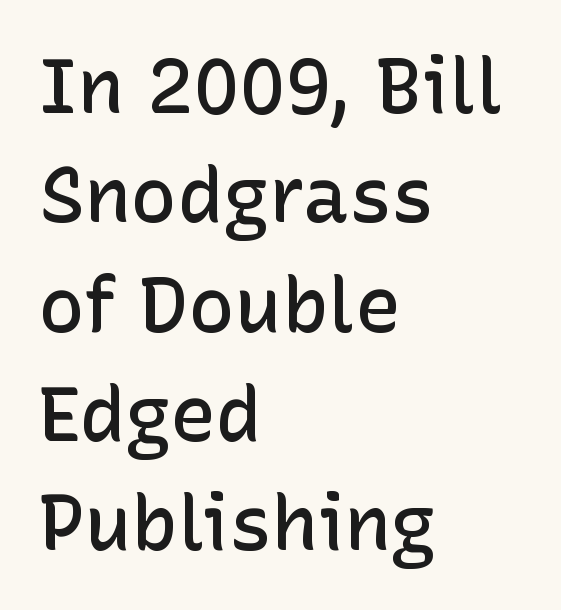
{"serif": "no", "italic": "no", "bold": "semi", "weight": "semibold", "width": "normal", "stroke_contrast": "low", "x_height": "medium", "monospaced": "no", "underline": "no", "align": "left", "line_spacing": "normal", "line_spacing_ratio": 1.42, "letter_spacing": "normal", "letter_spacing_em": 0.0, "glyph_px": 77}
